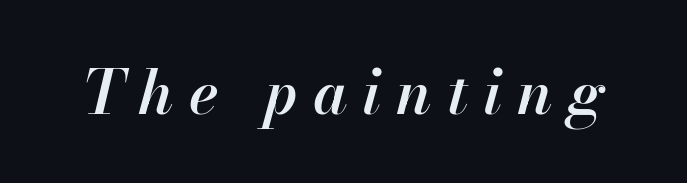
{"italic": "yes", "lean": "right", "slant_degrees": 13, "bold": "semi", "weight": "semibold", "width": "normal", "stroke_contrast": "high", "x_height": "small", "monospaced": "no", "underline": "no", "letter_spacing": "wide", "letter_spacing_em": 0.24, "glyph_px": 62}
